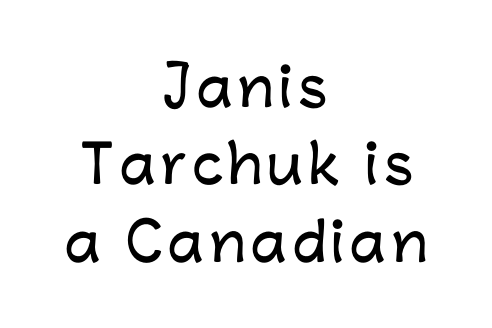
Q: Is the text italic (slanted)? A: No, it is upright.
Q: Is the typeface a serif or a sans-serif typeface? A: Sans-serif.
Q: Is the text underlined? A: No.
Q: How is the paragraph aligned? A: Centered.
Q: Is the spacing between lines tight, normal or loose? A: Normal.
Q: Width (condensed, normal, or wide)? A: Normal.
Q: Stroke contrast? A: Low.
Q: x-height? A: Medium.
Q: Monospaced? A: No.
